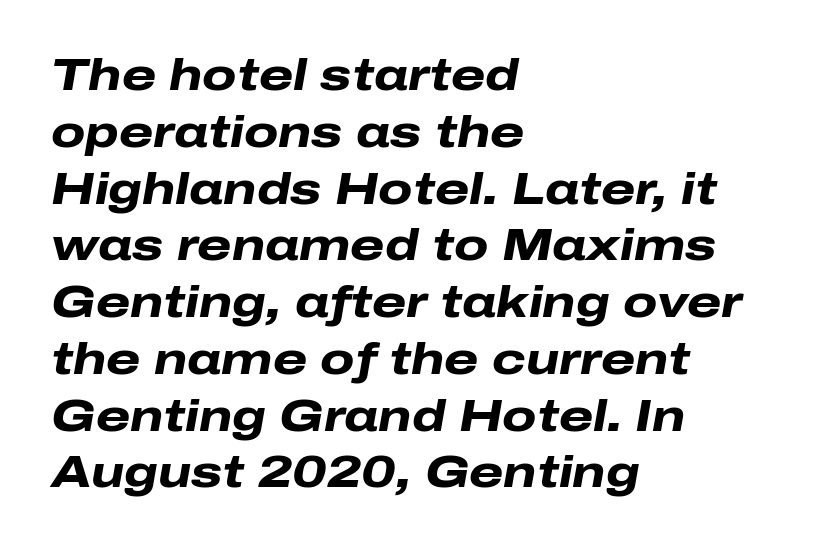
Italic? Definitely — the glyphs are oblique. If you measured baseline to baseline, you'd find a middling distance. Proportional: the letters do not fall into vertical columns. Lines of text with bare space underneath. Where is the straight margin? On the left. Inter-character spacing is left at the font's built-in metrics.
